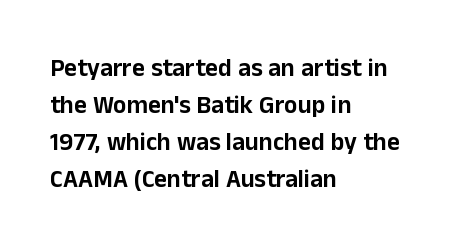
The image shows 25 px text type, upright; set left-aligned, normal line spacing (1.48x), normal letter spacing, not underlined.
